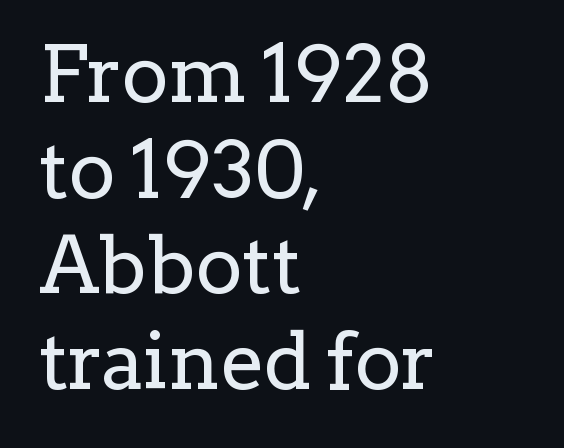
This sample uses an upright cut, with every glyph sitting square on the baseline. Caption: standard tracking, unaltered. Compared with a centered layout, this one pins lines to the left instead. A serif font was chosen for this passage. Glance below the letters and you will spot only blank space.
